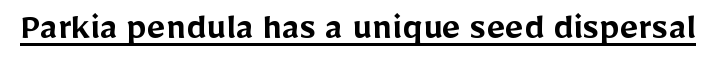
{"serif": "no", "italic": "no", "bold": "semi", "weight": "semibold", "width": "normal", "stroke_contrast": "low", "x_height": "medium", "monospaced": "no", "underline": "yes", "letter_spacing": "normal", "letter_spacing_em": 0.0, "glyph_px": 40}
